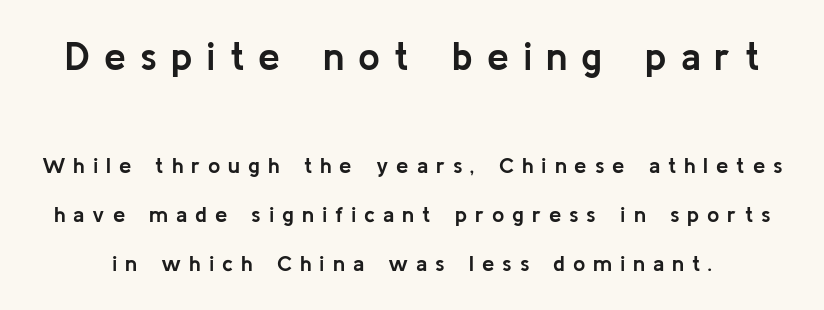
Proportional: the letters do not fall into vertical columns. Is the type bold? Yes — the strokes are clearly thick and heavy. The specimen omits any rule beneath the text block's lines. This sample uses expanded letter spacing, leaving extra air between glyphs. Whoever set this made the first block the dominant, larger element. The vertical gap from one line to the next is large.
